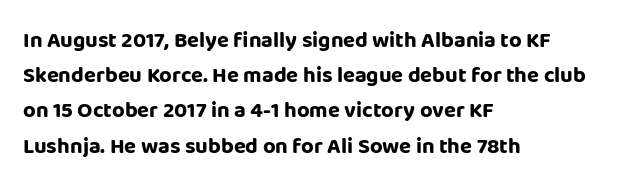
Every row of glyphs begins at an identical x-position on the left. Each word holds together tightly as a unit, with standard inter-letter gaps. What's the leading like? Ordinary, nothing unusual. Nope, not italic — everything's standing straight. The space directly below the letters is spotless.
